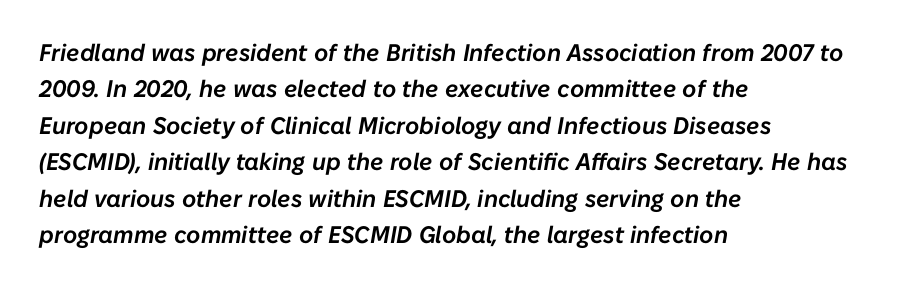
Line spacing here is normal. The area under the type is left untouched. The letters are slanted; this is an italic face. The type is set solid horizontally, with unmodified tracking.
